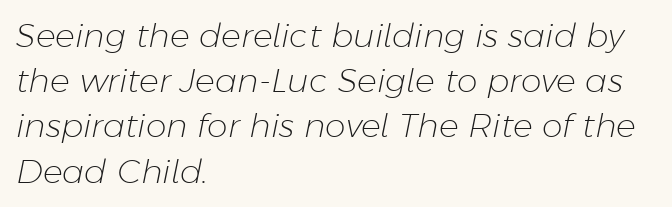
The image shows 33 px light type, italic (leaning right); set left-aligned, normal line spacing (1.37x), normal letter spacing, not underlined; low stroke contrast and a medium x-height.
